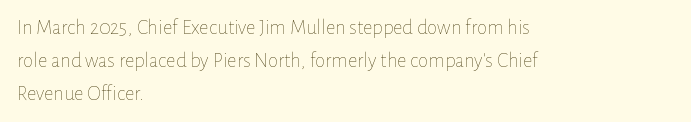
{"italic": "no", "bold": "no", "underline": "no", "align": "left", "line_spacing": "normal", "line_spacing_ratio": 1.57, "letter_spacing": "normal", "letter_spacing_em": 0.0, "glyph_px": 21}
